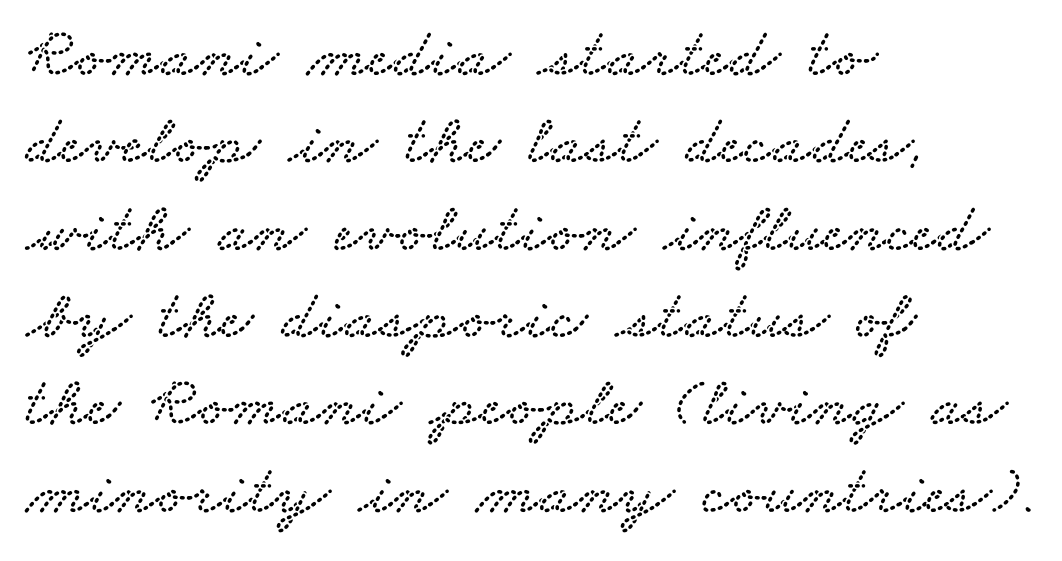
{"serif": "yes", "width": "wide", "stroke_contrast": "low", "x_height": "small", "monospaced": "no", "underline": "no", "align": "left", "line_spacing_ratio": 1.23, "letter_spacing": "normal", "letter_spacing_em": 0.0, "glyph_px": 71}
